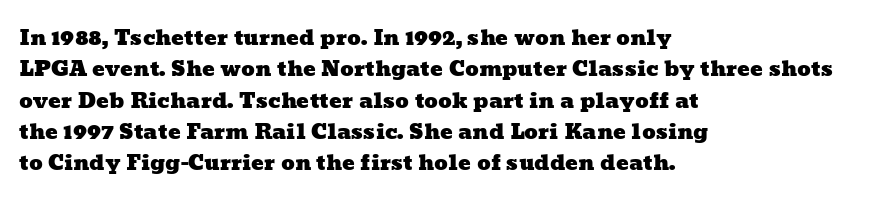
The image shows 21 px text type; set left-aligned, normal line spacing (1.49x), normal letter spacing, not underlined.
